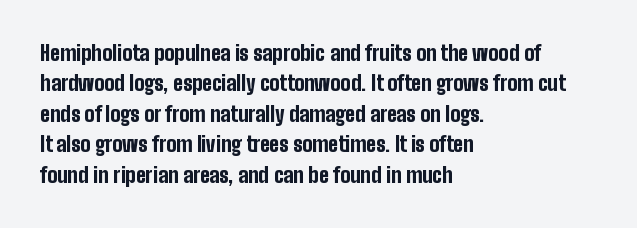
Q: Is the text bold? A: Yes.
Q: Is the text italic (slanted)? A: No, it is upright.
Q: Is the text underlined? A: No.
Q: How is the paragraph aligned? A: Left-aligned.
Q: Is the spacing between letters normal or unusually wide? A: Normal.
Q: Is the spacing between lines tight, normal or loose? A: Normal.
